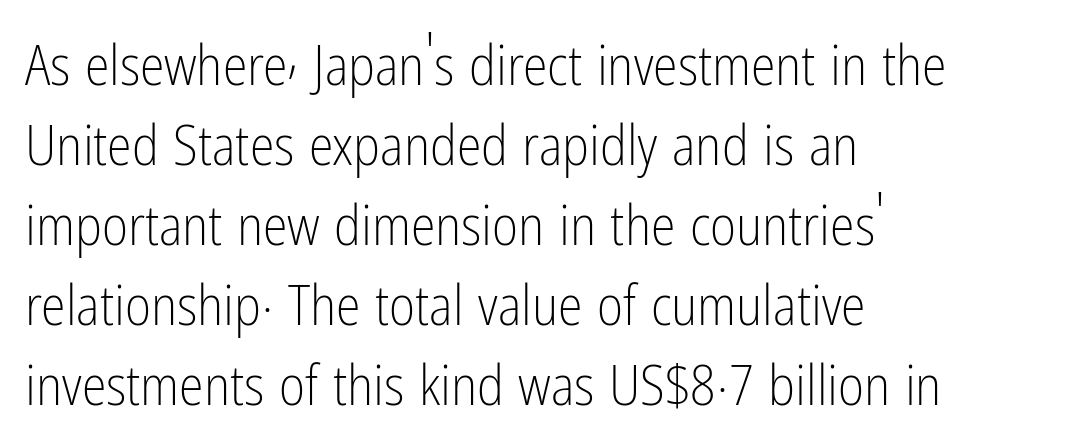
A sans-serif font was chosen for this passage. The specimen reads as upright at a glance. Words appear dense and cohesive because spacing is normal. If you measured baseline to baseline, you'd find a middling distance.
